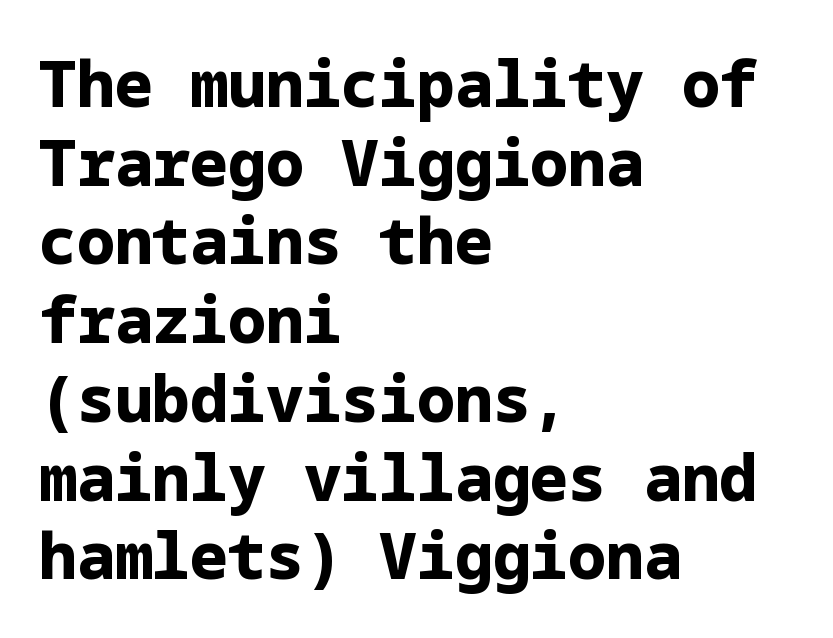
Q: Is the text bold? A: Yes.
Q: Is the text italic (slanted)? A: No, it is upright.
Q: Is the typeface a serif or a sans-serif typeface? A: Sans-serif.
Q: Is the text underlined? A: No.
Q: How is the paragraph aligned? A: Left-aligned.
Q: Is the spacing between letters normal or unusually wide? A: Normal.
Q: Is the spacing between lines tight, normal or loose? A: Normal.
Q: Width (condensed, normal, or wide)? A: Normal.
Q: Stroke contrast? A: Low.
Q: x-height? A: Medium.
